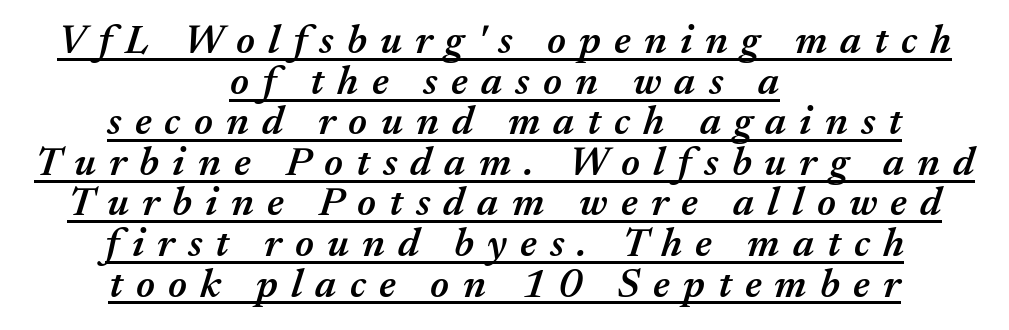
{"italic": "yes", "lean": "right", "slant_degrees": 17, "bold": "semi", "weight": "semibold", "width": "normal", "stroke_contrast": "medium", "x_height": "medium", "monospaced": "no", "underline": "yes", "align": "center", "line_spacing": "tight", "line_spacing_ratio": 0.99, "letter_spacing": "wide", "letter_spacing_em": 0.32, "glyph_px": 41}
